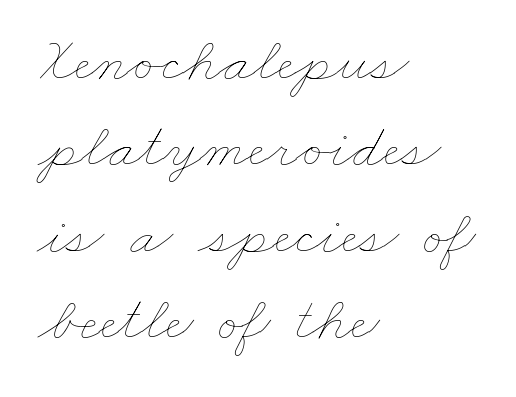
Q: Is the text bold? A: No.
Q: Is the text underlined? A: No.
Q: How is the paragraph aligned? A: Left-aligned.
Q: Is the spacing between letters normal or unusually wide? A: Normal.
Q: Is the spacing between lines tight, normal or loose? A: Normal.
Q: Width (condensed, normal, or wide)? A: Wide.
Q: Stroke contrast? A: Low.
Q: x-height? A: Small.
Q: Monospaced? A: No.
